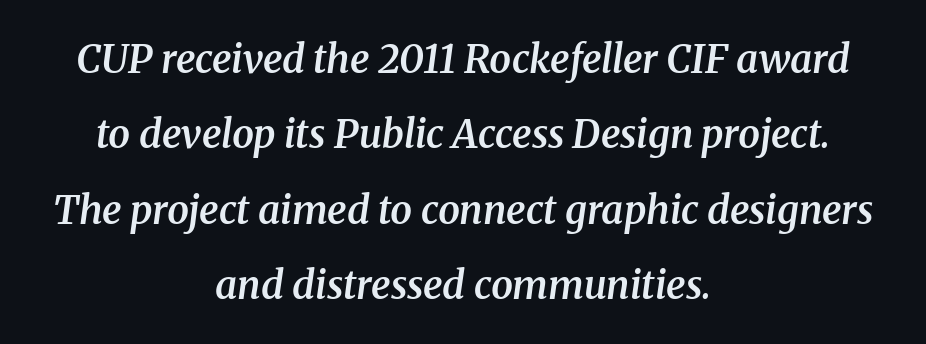
Q: Is the text bold? A: Semi-bold.
Q: Is the text italic (slanted)? A: Yes, it leans right by about 8 degrees.
Q: Is the typeface a serif or a sans-serif typeface? A: Serif.
Q: Is the text underlined? A: No.
Q: How is the paragraph aligned? A: Centered.
Q: Is the spacing between letters normal or unusually wide? A: Normal.
Q: Is the spacing between lines tight, normal or loose? A: Loose.
Q: Width (condensed, normal, or wide)? A: Normal.
Q: Stroke contrast? A: Medium.
Q: x-height? A: Medium.
Q: Monospaced? A: No.
